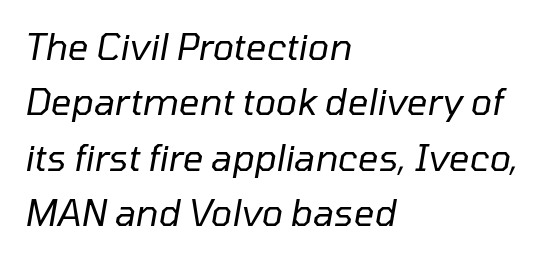
Q: Is the text bold? A: No.
Q: Is the text italic (slanted)? A: Yes, it leans right by about 10 degrees.
Q: Is the text underlined? A: No.
Q: How is the paragraph aligned? A: Left-aligned.
Q: Is the spacing between letters normal or unusually wide? A: Normal.
Q: Is the spacing between lines tight, normal or loose? A: Normal.
Q: Width (condensed, normal, or wide)? A: Normal.
Q: Stroke contrast? A: Low.
Q: x-height? A: Medium.
Q: Monospaced? A: No.
